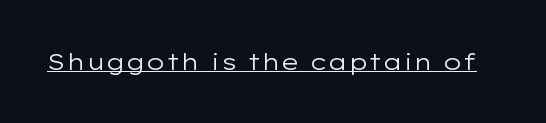
{"italic": "no", "bold": "no", "underline": "yes", "letter_spacing": "normal", "letter_spacing_em": 0.0, "glyph_px": 23}
